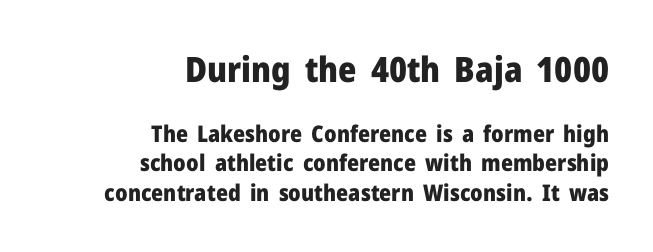
The lines are quadded right. The passage shown stacks its lines at a standard gap. Whoever set this made the first block the dominant, larger element. The rendering uses natural spacing where letterforms have individual widths. Every character sits straight up, as roman type does. Descender tails drop into unmarked territory.
